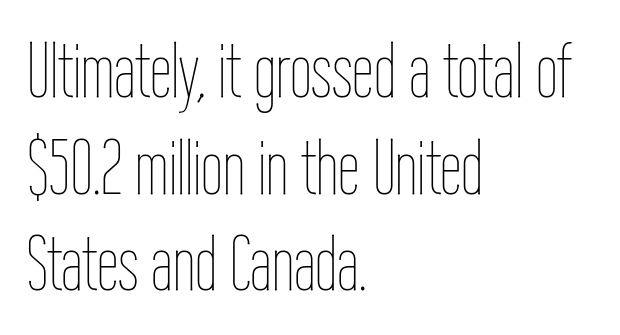
{"italic": "no", "bold": "no", "weight": "thin", "width": "condensed", "stroke_contrast": "low", "x_height": "medium", "monospaced": "no", "underline": "no", "align": "left", "line_spacing_ratio": 1.24, "letter_spacing": "normal", "letter_spacing_em": 0.0, "glyph_px": 78}
